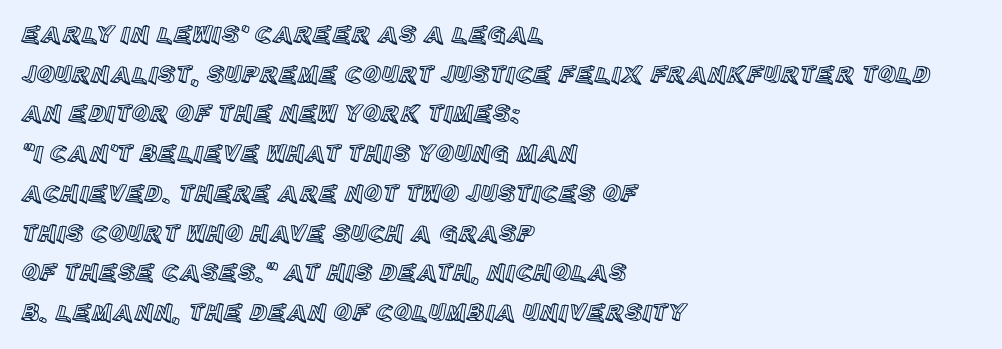
{"underline": "no", "align": "left", "line_spacing": "normal", "line_spacing_ratio": 1.59, "letter_spacing": "normal", "letter_spacing_em": 0.0, "glyph_px": 25}
